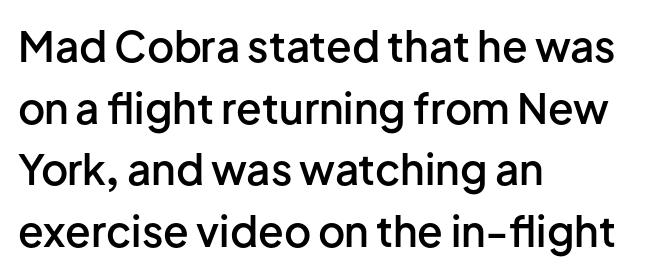
{"serif": "no", "italic": "no", "bold": "semi", "weight": "semibold", "width": "normal", "stroke_contrast": "low", "x_height": "medium", "monospaced": "no", "underline": "no", "align": "left", "line_spacing": "normal", "line_spacing_ratio": 1.47, "letter_spacing": "normal", "letter_spacing_em": 0.0, "glyph_px": 42}
